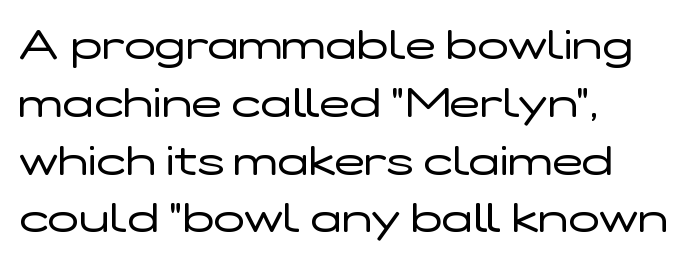
{"serif": "no", "italic": "no", "bold": "no", "weight": "regular", "width": "wide", "stroke_contrast": "low", "x_height": "medium", "monospaced": "no", "underline": "no", "align": "left", "line_spacing": "normal", "line_spacing_ratio": 1.41, "letter_spacing": "normal", "letter_spacing_em": 0.0, "glyph_px": 41}
